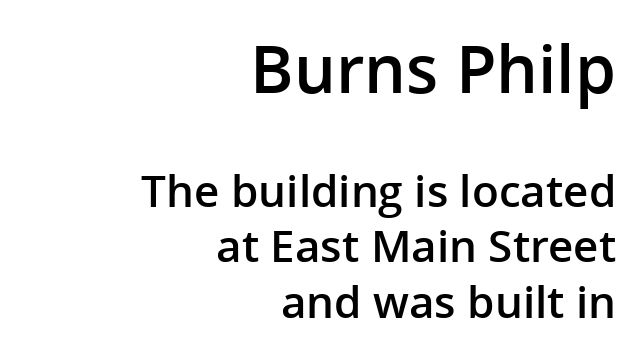
{"serif": "no", "italic": "no", "bold": "semi", "weight": "semibold", "width": "normal", "stroke_contrast": "low", "x_height": "medium", "monospaced": "no", "underline": "no", "align": "right", "line_spacing": "normal", "line_spacing_ratio": 1.27, "letter_spacing": "normal", "letter_spacing_em": 0.0, "larger_block": "first", "size_ratio": 1.5, "glyph_px": 66}
